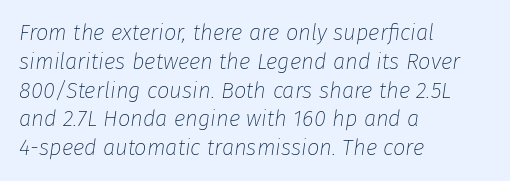
The image shows 22 px text type, italic (leaning right); set left-aligned, normal line spacing (1.31x), normal letter spacing, not underlined.
